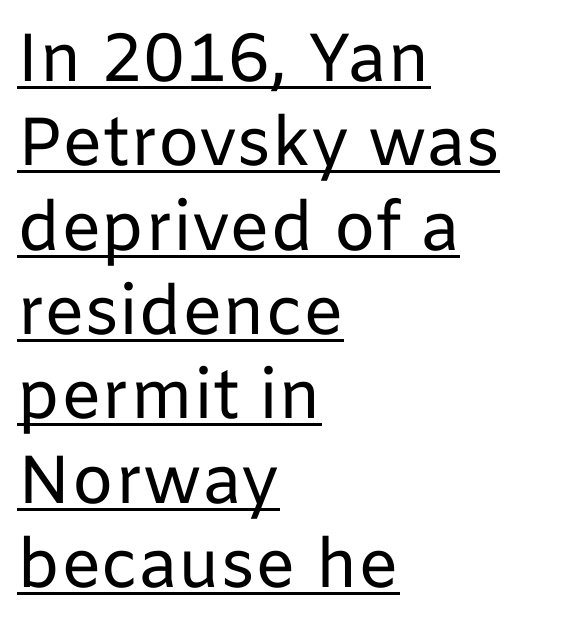
Short and long lines alike share a common starting point at left. What decoration does the sample have? An underline. Posture: vertical. In terms of letterspacing, this is plain default setting. Here the designer chose a conventional face with non-uniform glyph widths.
